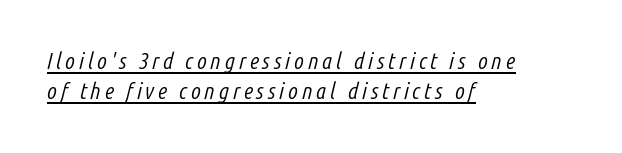
Q: Is the text bold? A: No.
Q: Is the text italic (slanted)? A: Yes, it leans right by about 14 degrees.
Q: Is the text underlined? A: Yes.
Q: How is the paragraph aligned? A: Left-aligned.
Q: Is the spacing between lines tight, normal or loose? A: Normal.
